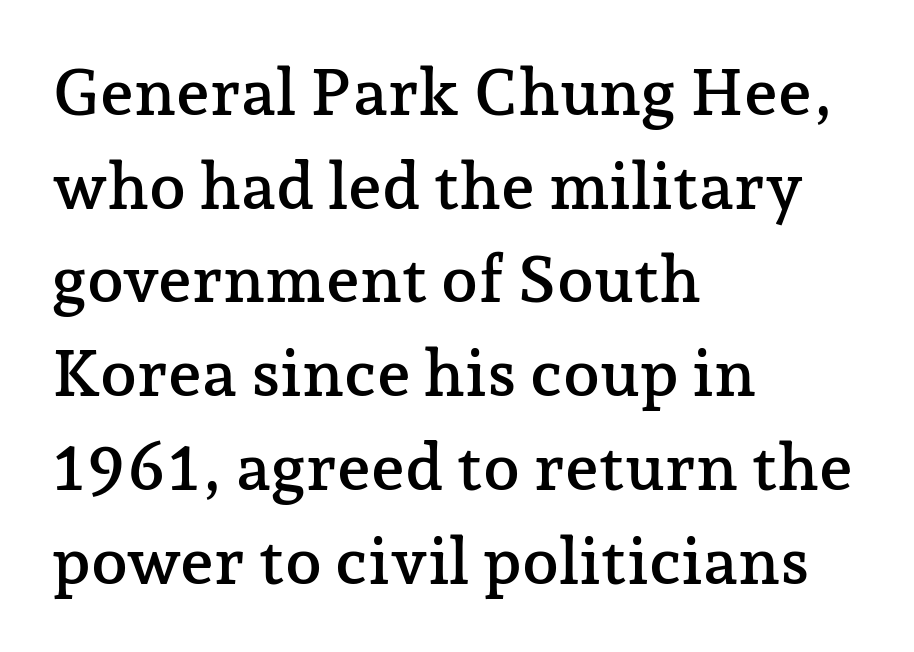
{"serif": "yes", "italic": "no", "width": "normal", "stroke_contrast": "low", "x_height": "medium", "monospaced": "no", "underline": "no", "align": "left", "line_spacing": "normal", "line_spacing_ratio": 1.42, "letter_spacing": "normal", "letter_spacing_em": 0.0, "glyph_px": 66}
